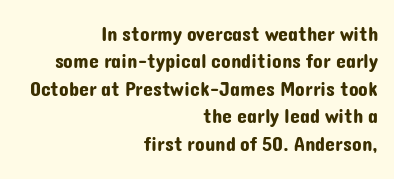
Q: Is the text italic (slanted)? A: No, it is upright.
Q: Is the text underlined? A: No.
Q: How is the paragraph aligned? A: Right-aligned.
Q: Is the spacing between letters normal or unusually wide? A: Normal.
Q: Is the spacing between lines tight, normal or loose? A: Normal.
